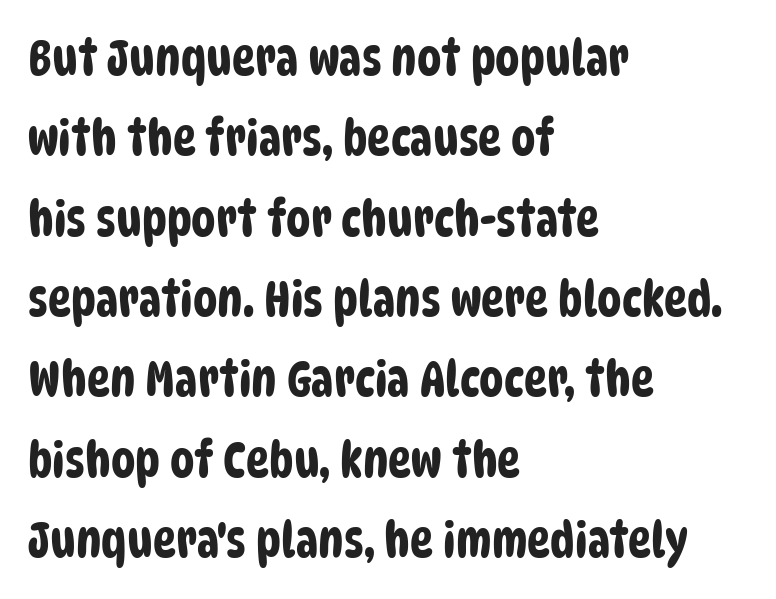
The image shows 49 px condensed sans-serif type; set left-aligned, normal line spacing (1.64x), normal letter spacing, not underlined; low stroke contrast and a large x-height.
